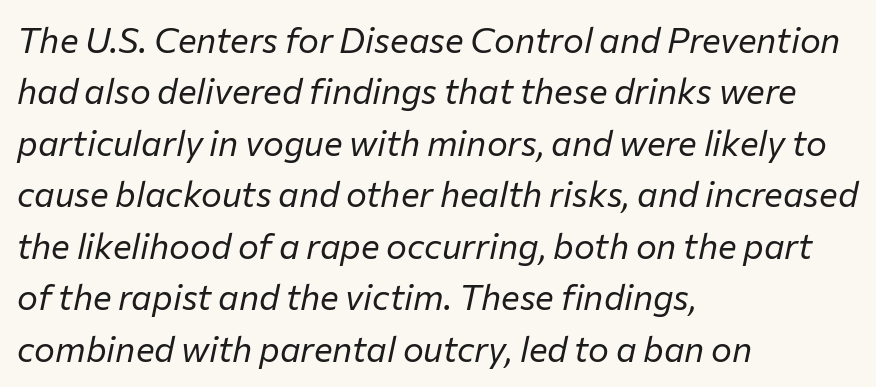
Q: Is the text bold? A: No.
Q: Is the text italic (slanted)? A: Yes, it leans right by about 12 degrees.
Q: Is the text underlined? A: No.
Q: How is the paragraph aligned? A: Left-aligned.
Q: Is the spacing between letters normal or unusually wide? A: Normal.
Q: Is the spacing between lines tight, normal or loose? A: Normal.
Q: Width (condensed, normal, or wide)? A: Normal.
Q: Stroke contrast? A: Low.
Q: x-height? A: Medium.
Q: Monospaced? A: No.
